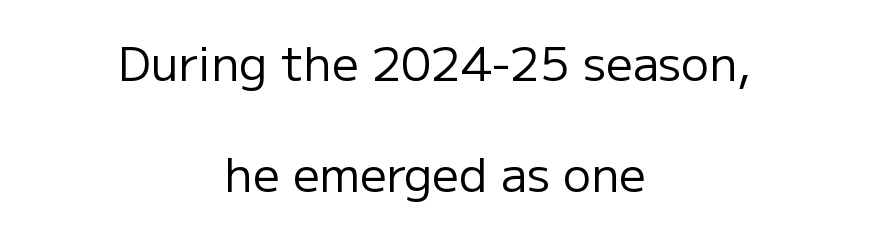
Q: Is the text bold? A: No.
Q: Is the text italic (slanted)? A: No, it is upright.
Q: Is the typeface a serif or a sans-serif typeface? A: Sans-serif.
Q: Is the text underlined? A: No.
Q: How is the paragraph aligned? A: Centered.
Q: Is the spacing between letters normal or unusually wide? A: Normal.
Q: Is the spacing between lines tight, normal or loose? A: Loose.
Q: Width (condensed, normal, or wide)? A: Normal.
Q: Stroke contrast? A: Low.
Q: x-height? A: Medium.
Q: Monospaced? A: No.
